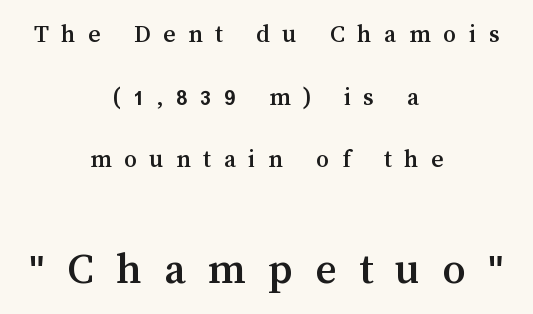
{"italic": "no", "width": "normal", "stroke_contrast": "medium", "x_height": "medium", "monospaced": "no", "underline": "no", "align": "center", "line_spacing": "loose", "line_spacing_ratio": 2.41, "letter_spacing": "wide", "letter_spacing_em": 0.48, "larger_block": "second", "size_ratio": 1.77, "glyph_px": 46}
